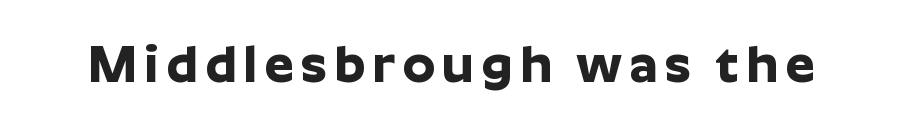
Unmarked baselines from the first word to the last. No italicization has been applied; the sample stays upright. This sample has the flowing, uneven cadence of proportional lettering. Stroke thickness is high; the sample reads as a true bold. Grotesque or geometric, the face here clearly has no serifs.
